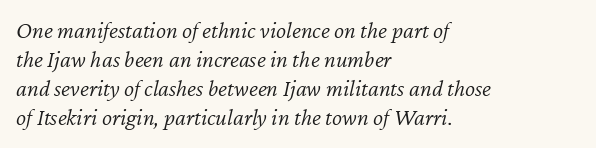
Q: Is the text bold? A: No.
Q: Is the text italic (slanted)? A: Yes, it leans right by about 12 degrees.
Q: Is the text underlined? A: No.
Q: How is the paragraph aligned? A: Left-aligned.
Q: Is the spacing between letters normal or unusually wide? A: Normal.
